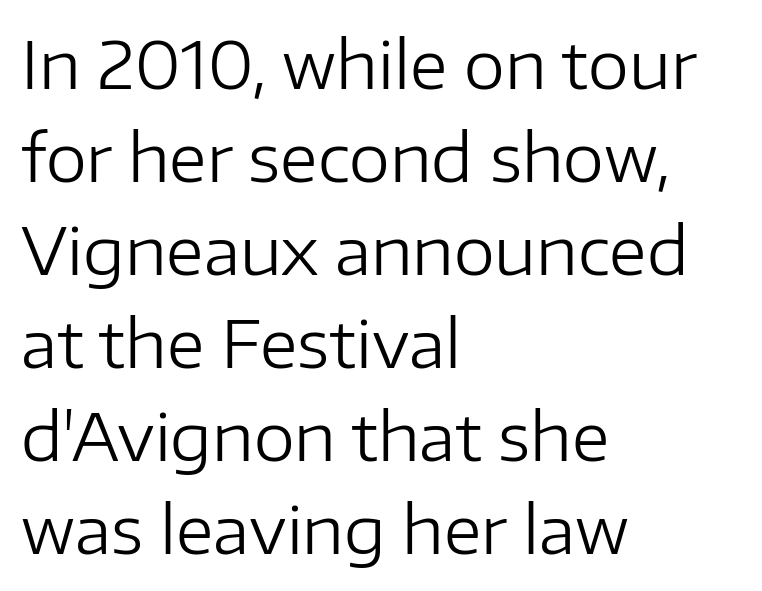
{"serif": "no", "italic": "no", "bold": "no", "weight": "regular", "width": "normal", "stroke_contrast": "low", "x_height": "medium", "monospaced": "no", "underline": "no", "align": "left", "line_spacing": "normal", "line_spacing_ratio": 1.41, "letter_spacing": "normal", "letter_spacing_em": 0.0, "glyph_px": 66}
